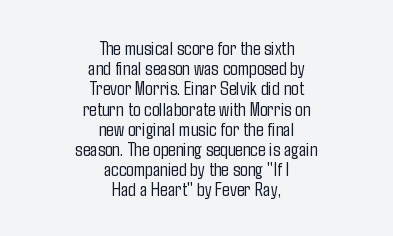
Q: Is the text bold? A: No.
Q: Is the text italic (slanted)? A: No, it is upright.
Q: Is the text underlined? A: No.
Q: How is the paragraph aligned? A: Centered.
Q: Is the spacing between letters normal or unusually wide? A: Normal.
Q: Is the spacing between lines tight, normal or loose? A: Tight.
